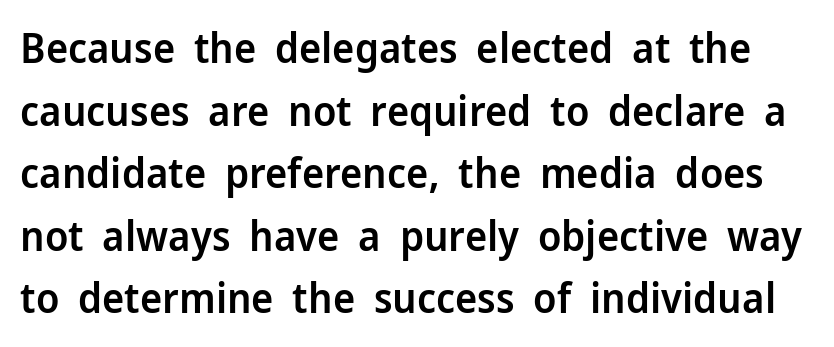
{"serif": "no", "italic": "no", "bold": "semi", "weight": "semibold", "width": "normal", "stroke_contrast": "low", "x_height": "medium", "monospaced": "no", "underline": "no", "line_spacing": "normal", "line_spacing_ratio": 1.49, "letter_spacing": "normal", "letter_spacing_em": 0.0, "glyph_px": 42}
